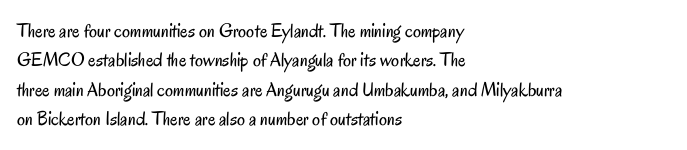
{"italic": "no", "bold": "no", "underline": "no", "align": "left", "line_spacing": "normal", "line_spacing_ratio": 1.47, "letter_spacing": "normal", "letter_spacing_em": 0.0, "glyph_px": 20}
